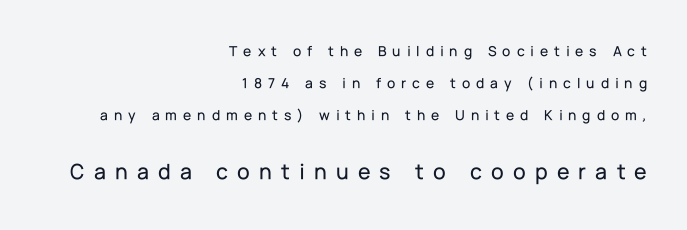
The image shows 23 px text type, upright; set right-aligned, loose line spacing (2.15x), unusually wide letter spacing (+0.4 em), not underlined; the second (bottom) block is 1.53x larger.
